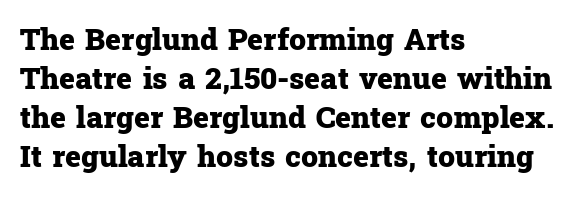
Each letter keeps its own natural width here, so spacing adapts to shape. The glyphs in this specimen are seriffed. These lines are set flush left with a ragged right edge. The strokes are fattened all the way to bold.
